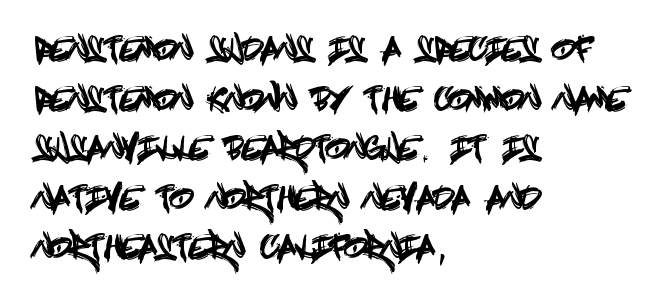
Descenders are the only things crossing below the line. The text was rendered using a sans face with plain stroke endings. Normally led — the rows are evenly, conventionally spaced. There is no visible air inserted between adjacent glyphs.
